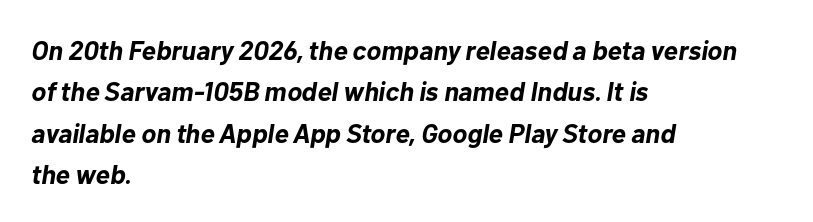
The image shows 27 px bold type, italic (leaning right); set left-aligned, normal line spacing (1.53x), normal letter spacing, not underlined.
